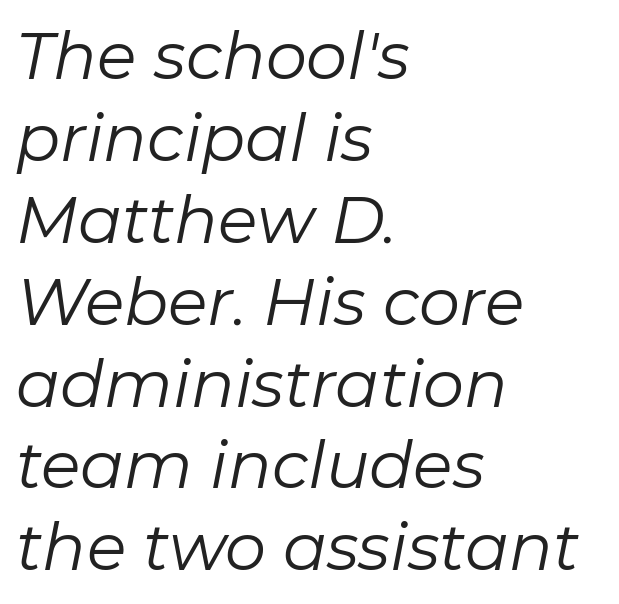
Q: Is the text bold? A: No.
Q: Is the text italic (slanted)? A: Yes, it leans right by about 11 degrees.
Q: Is the text underlined? A: No.
Q: How is the paragraph aligned? A: Left-aligned.
Q: Is the spacing between letters normal or unusually wide? A: Normal.
Q: Is the spacing between lines tight, normal or loose? A: Normal.
Q: Width (condensed, normal, or wide)? A: Normal.
Q: Stroke contrast? A: Low.
Q: x-height? A: Medium.
Q: Monospaced? A: No.
